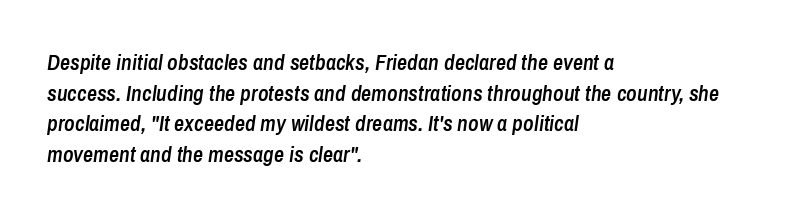
{"italic": "yes", "lean": "right", "slant_degrees": 8, "bold": "semi", "underline": "no", "align": "left", "line_spacing": "normal", "line_spacing_ratio": 1.39, "letter_spacing": "normal", "letter_spacing_em": 0.0, "glyph_px": 22}
